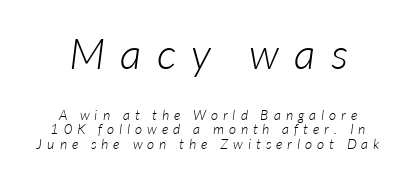
Q: Is the text bold? A: No.
Q: Is the text italic (slanted)? A: Yes, it leans right by about 7 degrees.
Q: Is the text underlined? A: No.
Q: How is the paragraph aligned? A: Centered.
Q: Is the spacing between letters normal or unusually wide? A: Unusually wide.
Q: Is the spacing between lines tight, normal or loose? A: Tight.
Q: Which block of text is set in a larger size, the first (top) or the second (bottom)? A: The first (top) one.
Q: Width (condensed, normal, or wide)? A: Normal.
Q: Stroke contrast? A: Low.
Q: x-height? A: Medium.
Q: Monospaced? A: No.
